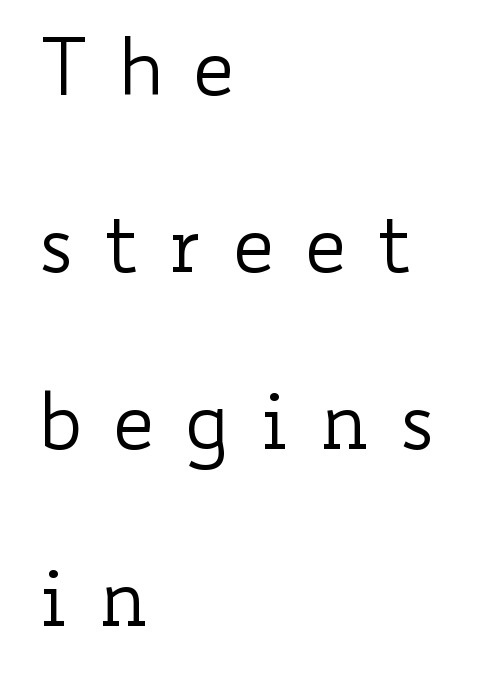
{"italic": "no", "bold": "no", "weight": "regular", "width": "wide", "stroke_contrast": "low", "x_height": "small", "monospaced": "no", "underline": "no", "align": "left", "line_spacing": "loose", "line_spacing_ratio": 2.27, "letter_spacing": "wide", "letter_spacing_em": 0.36, "glyph_px": 78}
